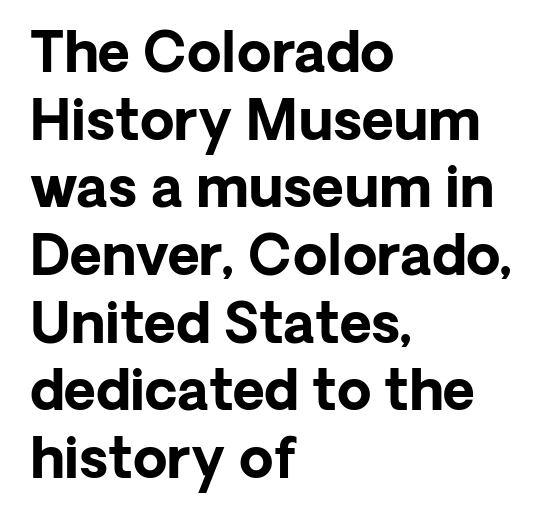
Compared with an ordinary text face, these strokes are far heavier — a full bold. Is this a fixed-width face? No — the glyphs have proportional, varying widths. Each word holds together tightly as a unit, with standard inter-letter gaps. Are there feet on the stems? There aren't — it's a sans. A clean baseline with only descenders dipping below it.
